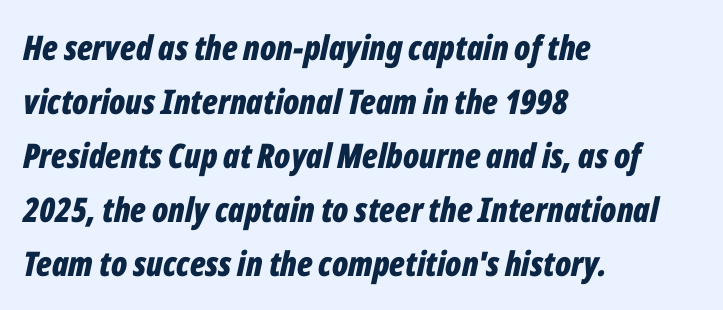
{"italic": "yes", "lean": "right", "slant_degrees": 12, "bold": "yes", "weight": "bold", "width": "condensed", "stroke_contrast": "low", "x_height": "medium", "monospaced": "no", "underline": "no", "align": "left", "line_spacing": "normal", "line_spacing_ratio": 1.59, "letter_spacing": "normal", "letter_spacing_em": 0.0, "glyph_px": 34}
